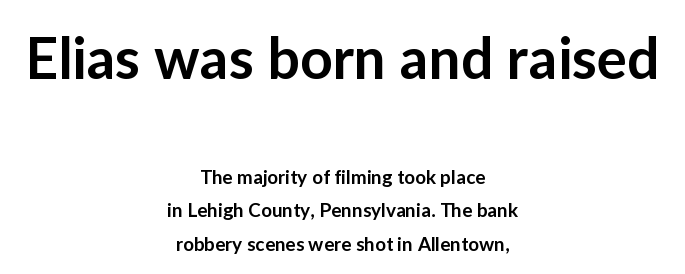
Q: Is the text bold? A: Semi-bold.
Q: Is the text italic (slanted)? A: No, it is upright.
Q: Is the typeface a serif or a sans-serif typeface? A: Sans-serif.
Q: Is the text underlined? A: No.
Q: How is the paragraph aligned? A: Centered.
Q: Is the spacing between letters normal or unusually wide? A: Normal.
Q: Which block of text is set in a larger size, the first (top) or the second (bottom)? A: The first (top) one.
Q: Width (condensed, normal, or wide)? A: Normal.
Q: Stroke contrast? A: Low.
Q: x-height? A: Medium.
Q: Monospaced? A: No.
